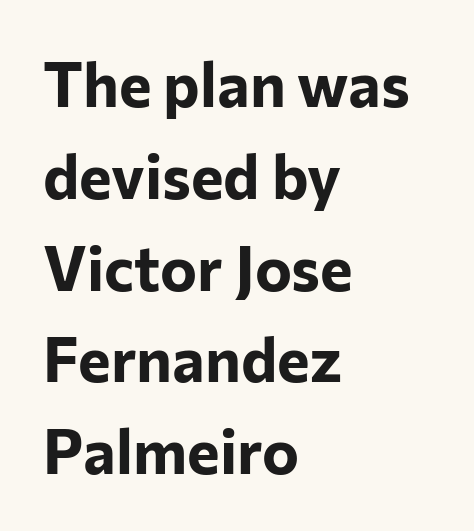
{"serif": "no", "italic": "no", "bold": "yes", "weight": "bold", "width": "normal", "stroke_contrast": "low", "x_height": "medium", "monospaced": "no", "underline": "no", "align": "left", "line_spacing": "normal", "line_spacing_ratio": 1.48, "letter_spacing": "normal", "letter_spacing_em": 0.0, "glyph_px": 62}
